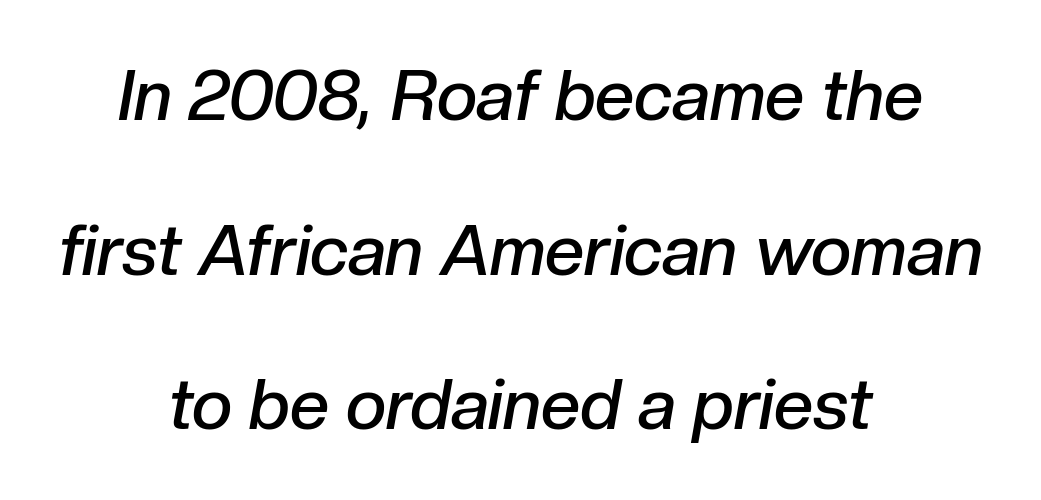
The image shows 70 px semibold type, italic (leaning right); set centered, loose line spacing (2.21x), normal letter spacing, not underlined; low stroke contrast and a medium x-height.
